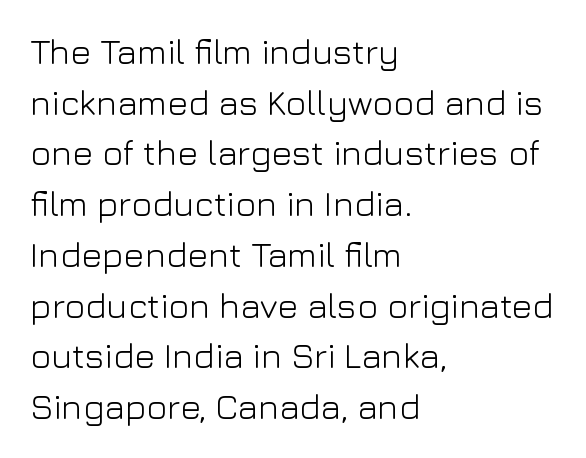
Q: Is the text bold? A: No.
Q: Is the text italic (slanted)? A: No, it is upright.
Q: Is the typeface a serif or a sans-serif typeface? A: Sans-serif.
Q: Is the text underlined? A: No.
Q: How is the paragraph aligned? A: Left-aligned.
Q: Is the spacing between letters normal or unusually wide? A: Normal.
Q: Is the spacing between lines tight, normal or loose? A: Normal.
Q: Width (condensed, normal, or wide)? A: Normal.
Q: Stroke contrast? A: Low.
Q: x-height? A: Medium.
Q: Monospaced? A: No.
